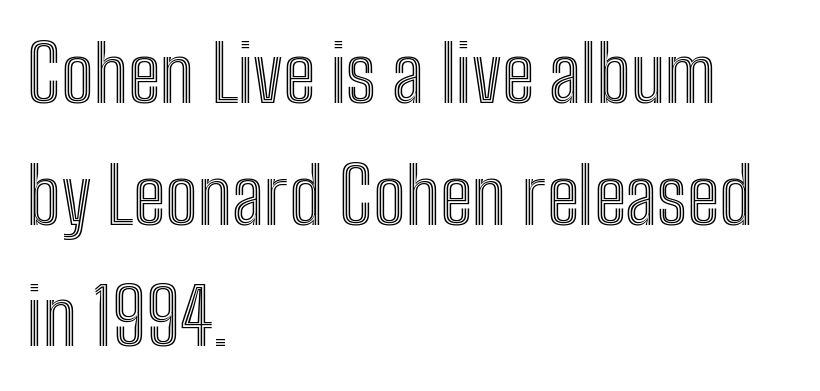
Q: Is the text italic (slanted)? A: No, it is upright.
Q: Is the text underlined? A: No.
Q: How is the paragraph aligned? A: Left-aligned.
Q: Is the spacing between letters normal or unusually wide? A: Normal.
Q: Is the spacing between lines tight, normal or loose? A: Normal.
Q: Width (condensed, normal, or wide)? A: Condensed.
Q: x-height? A: Medium.
Q: Monospaced? A: No.
